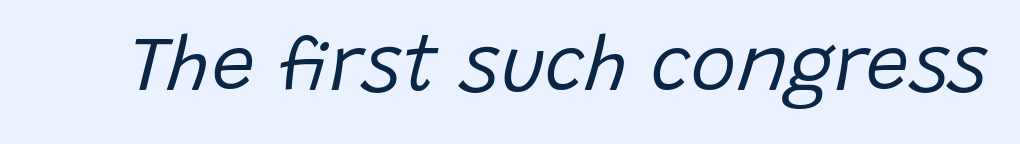
{"italic": "yes", "lean": "right", "slant_degrees": 15, "bold": "no", "weight": "regular", "width": "normal", "stroke_contrast": "low", "x_height": "large", "monospaced": "no", "underline": "no", "letter_spacing": "normal", "letter_spacing_em": 0.0, "glyph_px": 77}
